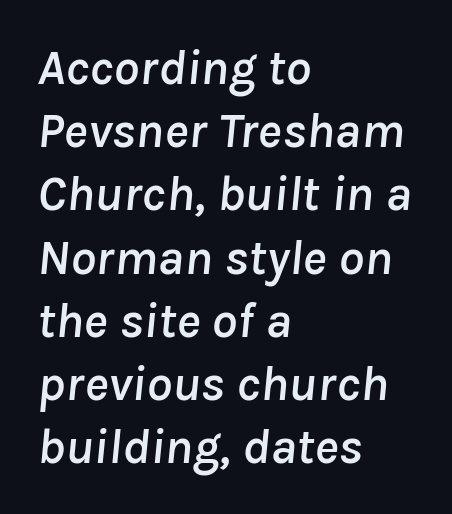
Q: Is the text italic (slanted)? A: Yes, it leans right by about 8 degrees.
Q: Is the text underlined? A: No.
Q: How is the paragraph aligned? A: Left-aligned.
Q: Is the spacing between letters normal or unusually wide? A: Normal.
Q: Width (condensed, normal, or wide)? A: Normal.
Q: Stroke contrast? A: Low.
Q: x-height? A: Medium.
Q: Monospaced? A: No.
